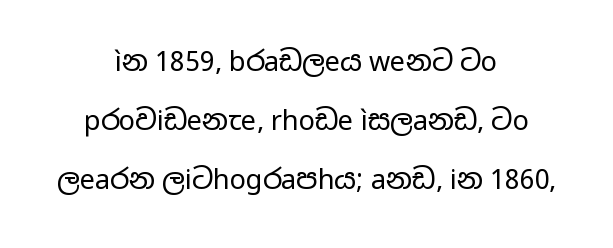
Q: Is the text bold? A: No.
Q: Is the text italic (slanted)? A: No, it is upright.
Q: Is the text underlined? A: No.
Q: How is the paragraph aligned? A: Centered.
Q: Is the spacing between letters normal or unusually wide? A: Normal.
Q: Is the spacing between lines tight, normal or loose? A: Loose.
